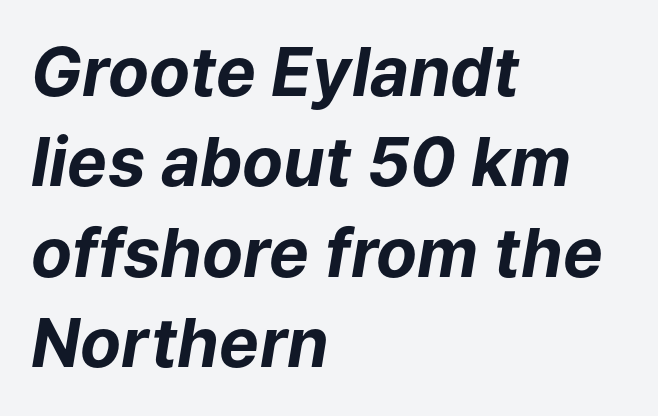
Q: Is the text bold? A: Yes.
Q: Is the text italic (slanted)? A: Yes, it leans right by about 9 degrees.
Q: Is the text underlined? A: No.
Q: How is the paragraph aligned? A: Left-aligned.
Q: Is the spacing between letters normal or unusually wide? A: Normal.
Q: Is the spacing between lines tight, normal or loose? A: Normal.
Q: Width (condensed, normal, or wide)? A: Normal.
Q: Stroke contrast? A: Low.
Q: x-height? A: Medium.
Q: Monospaced? A: No.
